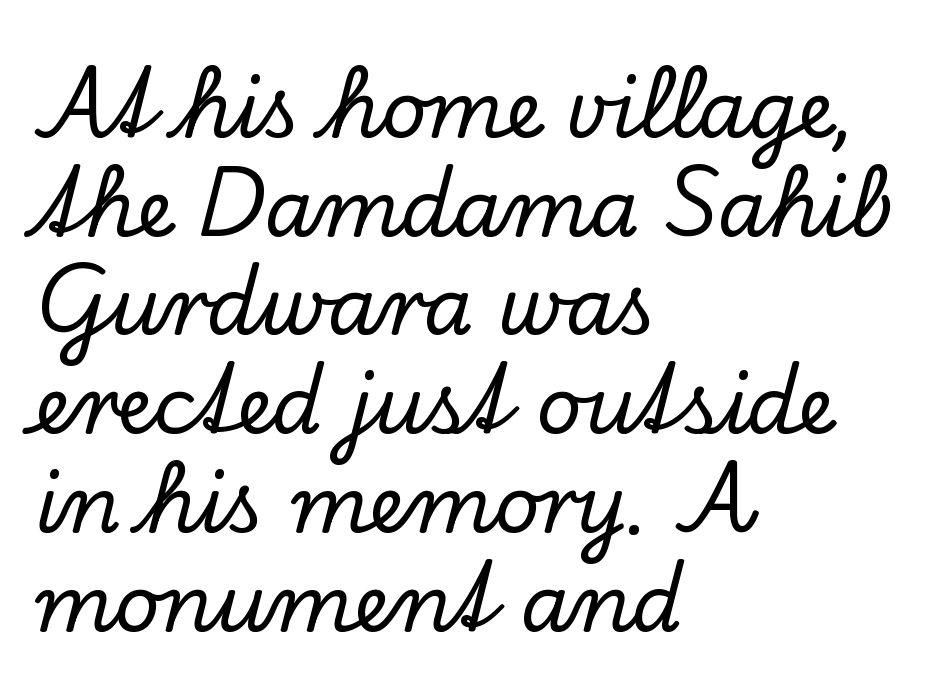
The image shows 79 px serif type; set left-aligned, normal line spacing (1.25x), normal letter spacing, not underlined; low stroke contrast and a small x-height.
